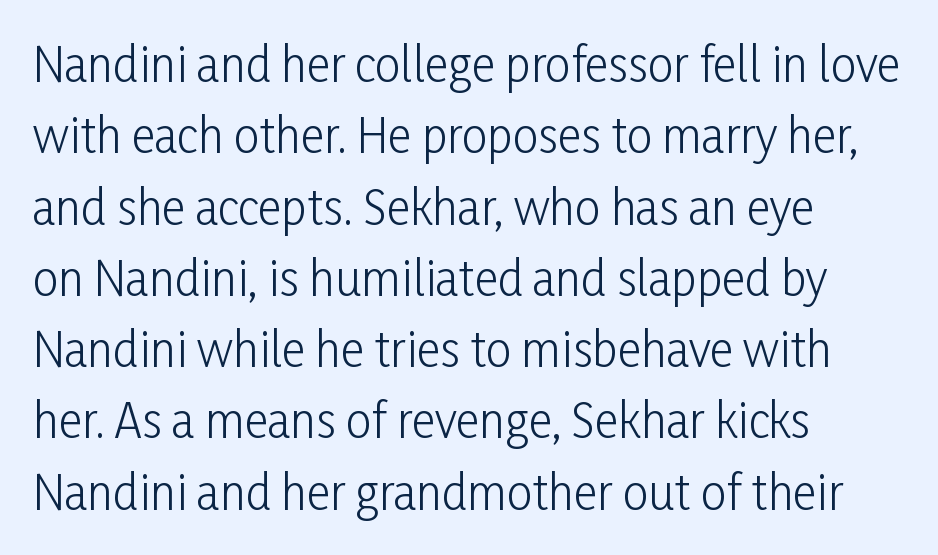
{"serif": "no", "italic": "no", "bold": "no", "weight": "light", "width": "condensed", "stroke_contrast": "low", "x_height": "medium", "monospaced": "no", "underline": "no", "align": "left", "line_spacing": "normal", "line_spacing_ratio": 1.55, "letter_spacing": "normal", "letter_spacing_em": 0.0, "glyph_px": 46}
